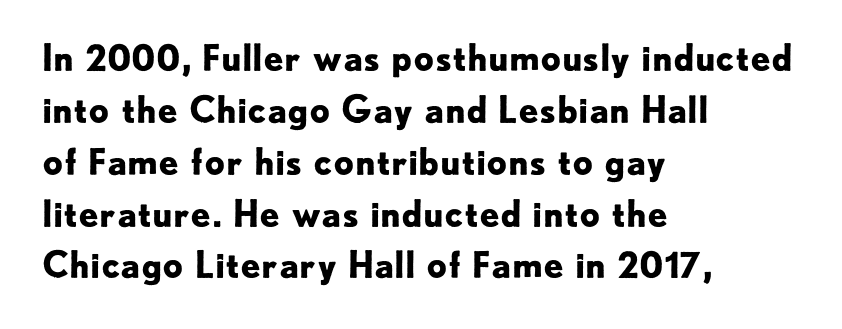
The image shows 36 px bold sans-serif type, upright; set left-aligned, normal line spacing (1.44x), normal letter spacing, not underlined; low stroke contrast and a small x-height.
